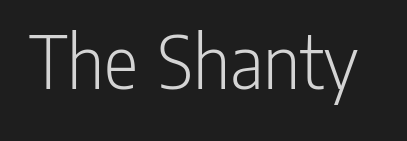
Q: Is the text bold? A: No.
Q: Is the text italic (slanted)? A: No, it is upright.
Q: Is the typeface a serif or a sans-serif typeface? A: Sans-serif.
Q: Is the text underlined? A: No.
Q: Is the spacing between letters normal or unusually wide? A: Normal.
Q: Width (condensed, normal, or wide)? A: Condensed.
Q: Stroke contrast? A: Low.
Q: x-height? A: Medium.
Q: Monospaced? A: No.
